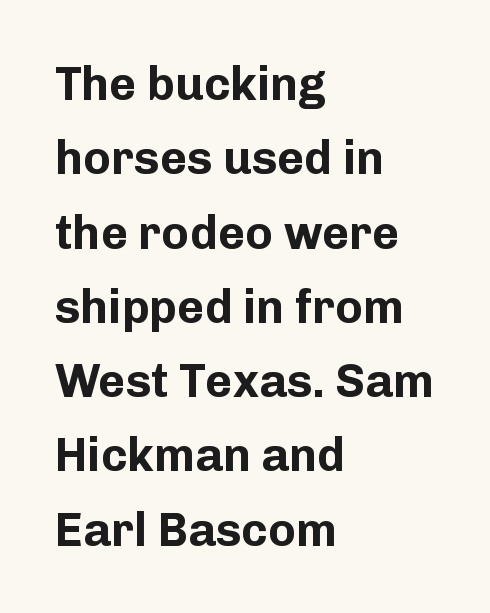
The image shows 47 px bold sans-serif type, upright; set left-aligned, normal line spacing (1.58x), normal letter spacing, not underlined; low stroke contrast and a medium x-height.
